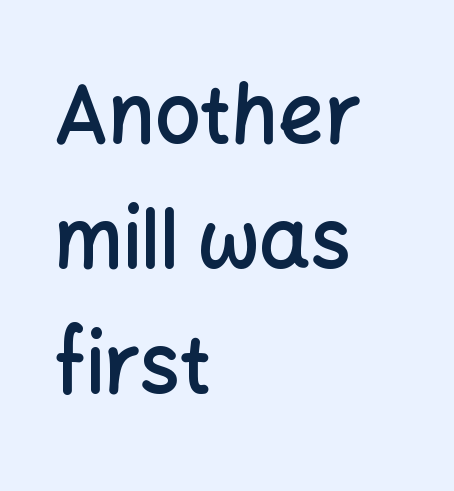
Q: Is the text bold? A: Semi-bold.
Q: Is the text italic (slanted)? A: No, it is upright.
Q: Is the typeface a serif or a sans-serif typeface? A: Sans-serif.
Q: Is the text underlined? A: No.
Q: How is the paragraph aligned? A: Left-aligned.
Q: Is the spacing between letters normal or unusually wide? A: Normal.
Q: Is the spacing between lines tight, normal or loose? A: Normal.
Q: Width (condensed, normal, or wide)? A: Normal.
Q: Stroke contrast? A: Low.
Q: x-height? A: Medium.
Q: Monospaced? A: No.
